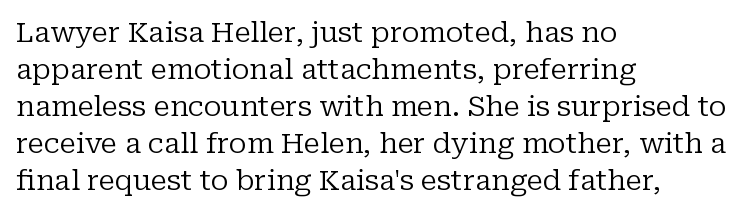
{"serif": "yes", "italic": "no", "bold": "no", "weight": "regular", "width": "normal", "stroke_contrast": "low", "x_height": "medium", "monospaced": "no", "underline": "no", "align": "left", "line_spacing": "normal", "line_spacing_ratio": 1.32, "letter_spacing": "normal", "letter_spacing_em": 0.0, "glyph_px": 28}
